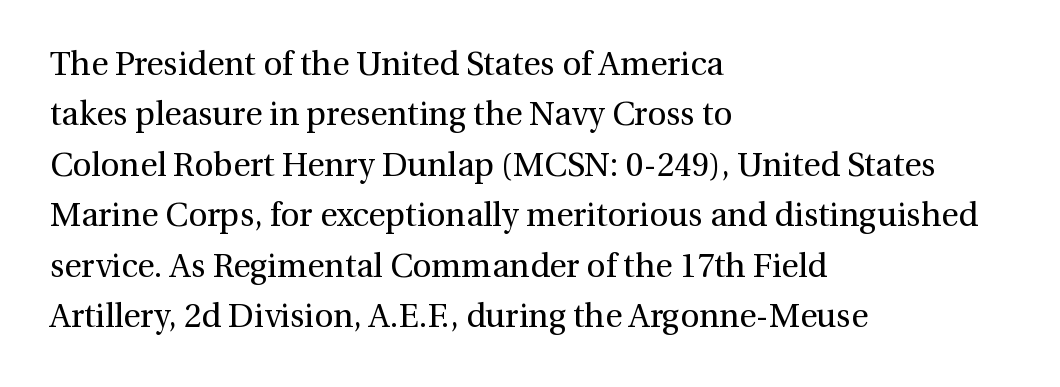
{"serif": "yes", "italic": "no", "bold": "no", "weight": "regular", "width": "normal", "stroke_contrast": "medium", "x_height": "medium", "monospaced": "no", "underline": "no", "align": "left", "line_spacing": "normal", "line_spacing_ratio": 1.53, "letter_spacing": "normal", "letter_spacing_em": 0.0, "glyph_px": 33}
